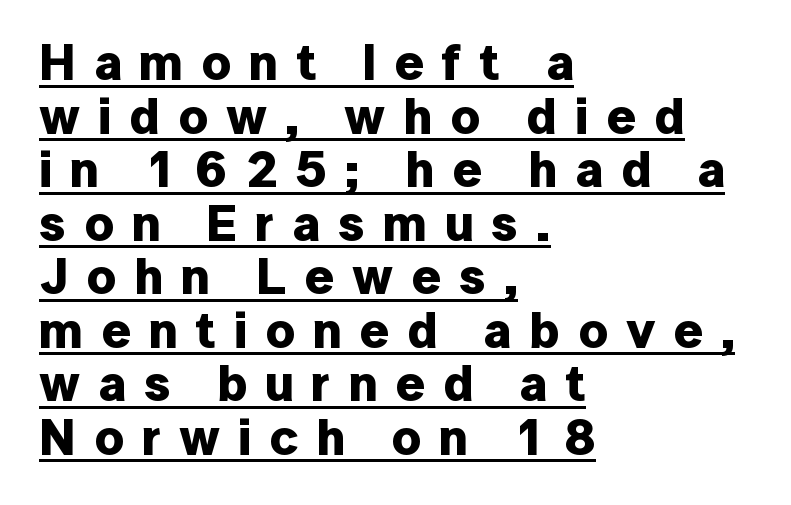
The image shows 51 px bold sans-serif type, upright; set left-aligned, tight line spacing (1.05x), unusually wide letter spacing (+0.35 em), underlined; low stroke contrast and a medium x-height.
